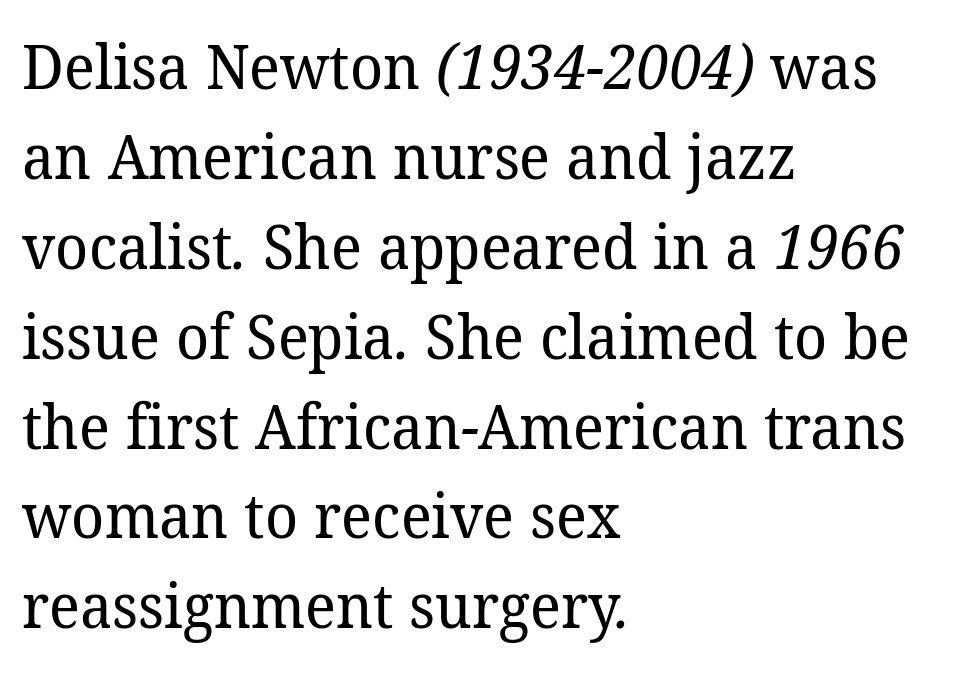
Proportional: the letters do not fall into vertical columns. Does the type have serifs? Yes, each stem ends in a small foot. Summary of weight: not heavy and not bold. Where is the straight margin? On the left.
